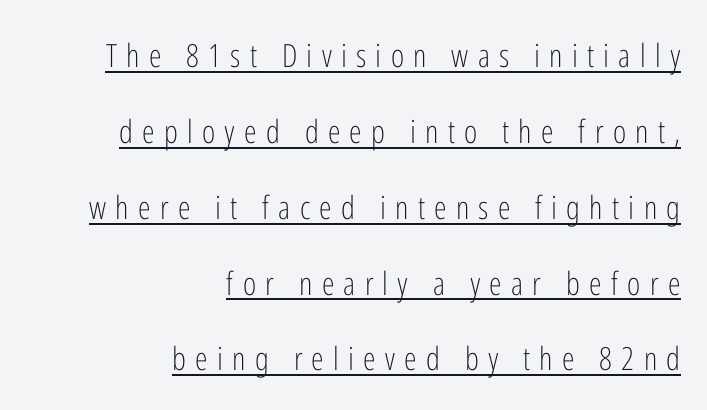
{"serif": "no", "italic": "no", "bold": "no", "weight": "light", "width": "condensed", "stroke_contrast": "low", "x_height": "medium", "monospaced": "no", "underline": "yes", "align": "right", "line_spacing": "loose", "line_spacing_ratio": 2.37, "letter_spacing": "wide", "letter_spacing_em": 0.29, "glyph_px": 32}
